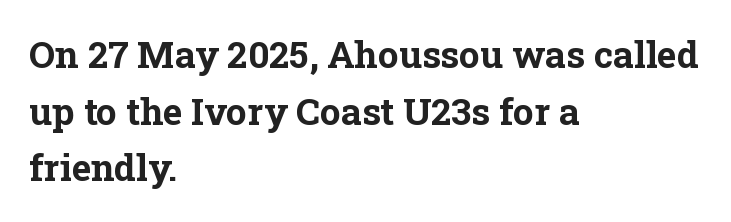
{"serif": "yes", "italic": "no", "bold": "yes", "weight": "bold", "width": "normal", "stroke_contrast": "low", "x_height": "medium", "monospaced": "no", "underline": "no", "align": "left", "line_spacing": "normal", "line_spacing_ratio": 1.53, "letter_spacing": "normal", "letter_spacing_em": 0.0, "glyph_px": 37}
